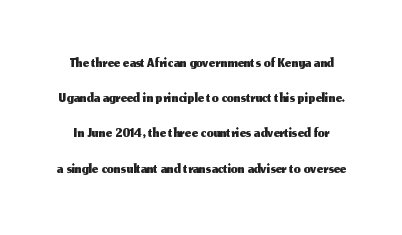
The image shows 22 px text type, upright; set normal line spacing (1.6x), normal letter spacing, not underlined.
